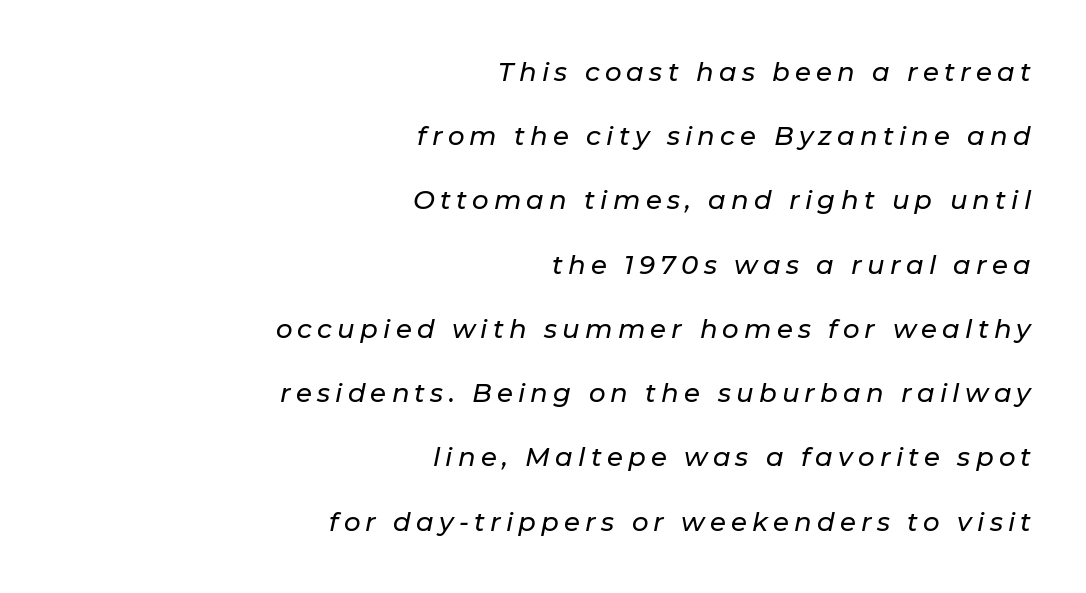
{"italic": "yes", "lean": "right", "slant_degrees": 11, "underline": "no", "align": "right", "line_spacing": "loose", "line_spacing_ratio": 2.47, "letter_spacing": "wide", "letter_spacing_em": 0.2, "glyph_px": 26}
